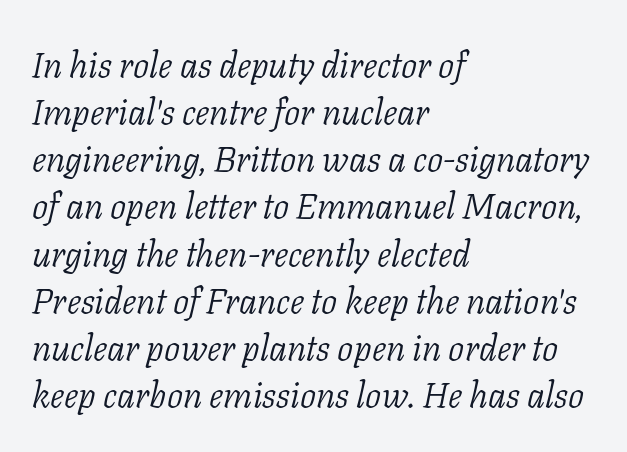
The image shows 36 px light serif type, italic (leaning right); set left-aligned, normal line spacing (1.31x), normal letter spacing, not underlined; low stroke contrast and a medium x-height.
